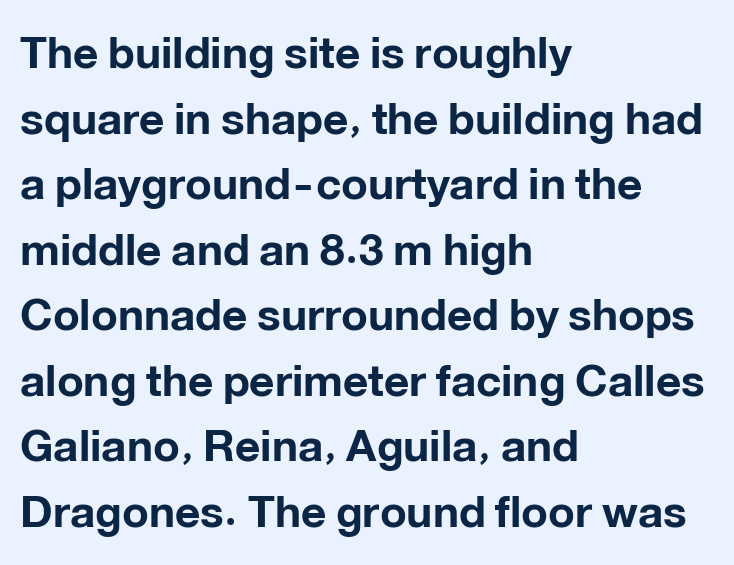
The image shows 44 px bold sans-serif type, upright; set left-aligned, normal line spacing (1.49x), normal letter spacing, not underlined; low stroke contrast and a medium x-height.
